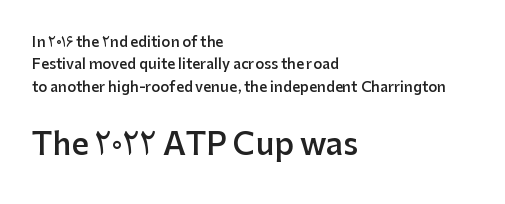
{"serif": "no", "italic": "no", "bold": "semi", "weight": "semibold", "width": "normal", "stroke_contrast": "low", "x_height": "medium", "monospaced": "no", "underline": "no", "align": "left", "line_spacing": "normal", "line_spacing_ratio": 1.6, "letter_spacing": "normal", "letter_spacing_em": 0.0, "larger_block": "second", "size_ratio": 2.14, "glyph_px": 30}
